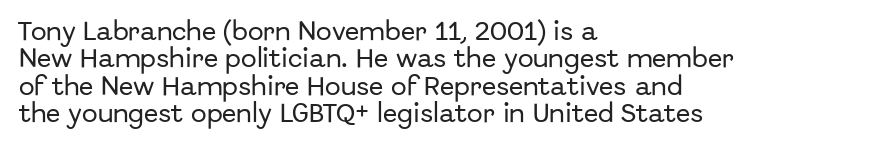
You could call the tracking neutral — neither tight nor loose. Honestly, there is no underline to notice here at all. This is roman type, the default non-slanted kind. Compared with a centered layout, this one pins lines to the left instead. Interline gaps are of average width in this sample.
